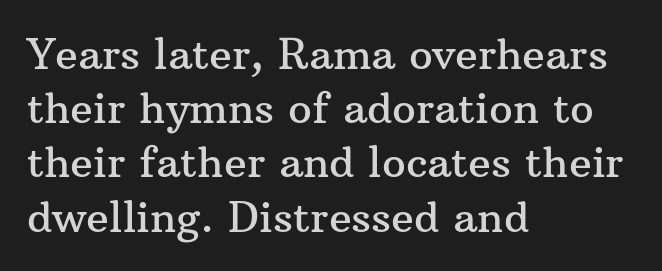
Decoration check: the copy has no underline. This rendering employs a face with finishing strokes, i.e., a serif. Students, observe: this is what conventionally led text looks like. The passage shown is typed in a proportional face where columns would drift. A roman cut, with each character standing at attention. In terms of letterspacing, this is plain default setting.
